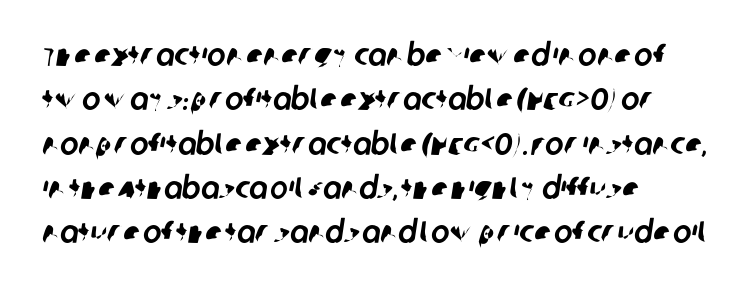
Q: Is the typeface a serif or a sans-serif typeface? A: Sans-serif.
Q: Is the text underlined? A: No.
Q: How is the paragraph aligned? A: Left-aligned.
Q: Is the spacing between letters normal or unusually wide? A: Normal.
Q: Is the spacing between lines tight, normal or loose? A: Normal.
Q: Width (condensed, normal, or wide)? A: Normal.
Q: Stroke contrast? A: Low.
Q: x-height? A: Large.
Q: Monospaced? A: No.
